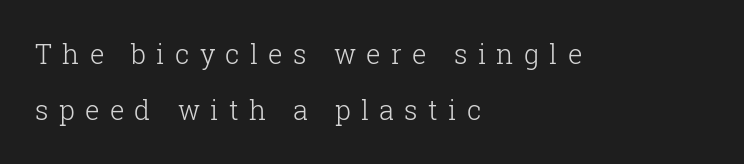
Q: Is the text bold? A: No.
Q: Is the text italic (slanted)? A: No, it is upright.
Q: Is the text underlined? A: No.
Q: How is the paragraph aligned? A: Left-aligned.
Q: Is the spacing between letters normal or unusually wide? A: Unusually wide.
Q: Is the spacing between lines tight, normal or loose? A: Loose.
